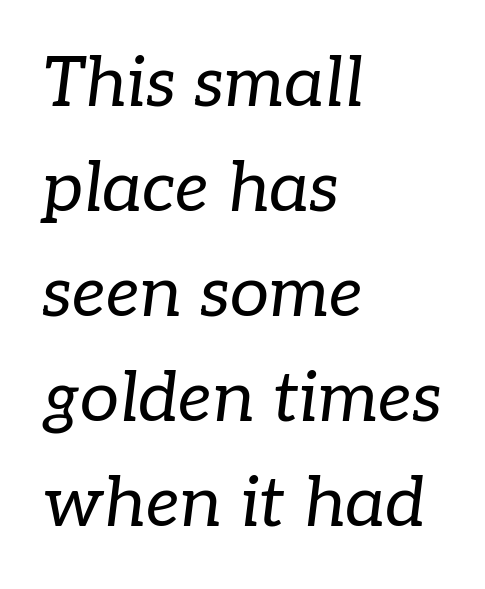
The face used here is proportionally spaced, like ordinary book or web type. Check the space under the baseline: it is left empty. Notice how descenders clear the ascenders below comfortably — that's standard leading. Honestly, the letter spacing is just normal — you wouldn't notice it.
